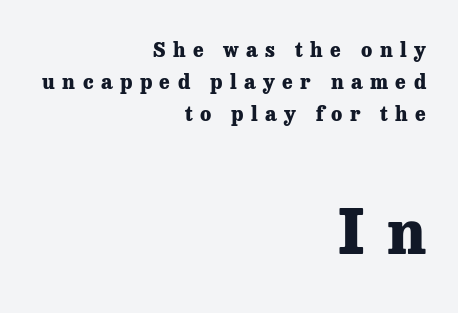
The image shows 61 px heavy serif type, upright; set right-aligned, normal line spacing (1.61x), unusually wide letter spacing (+0.37 em), not underlined; the second (bottom) block is 3.05x larger; low stroke contrast and a medium x-height.
